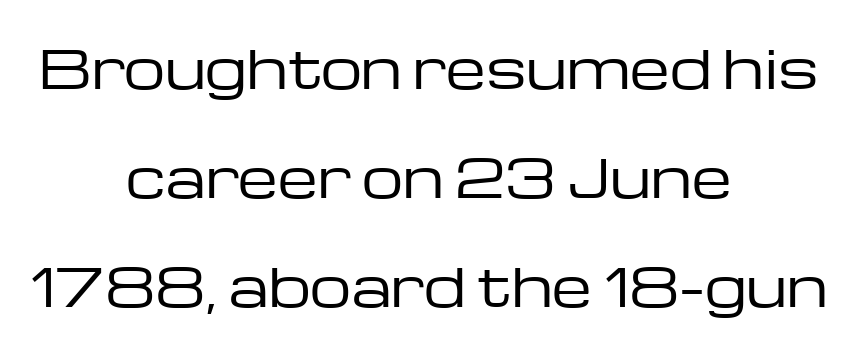
The image shows 52 px regular-weight, wide sans-serif type, upright; set centered, loose line spacing (2.1x), normal letter spacing, not underlined; low stroke contrast and a medium x-height.
